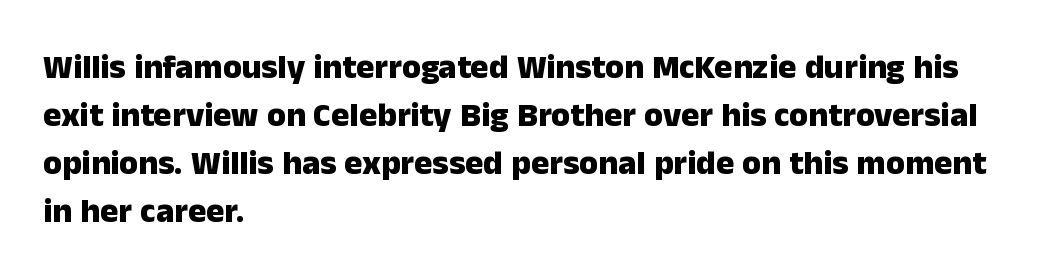
This rendering uses left alignment, leaving the right contour irregular. A full-strength bold gives these letters their thick strokes. The axis of the letterforms is exactly vertical. A typesetter would call this proportional, since set widths differ per character. Nothing sits at the stroke ends, so this counts as sans-serif.
